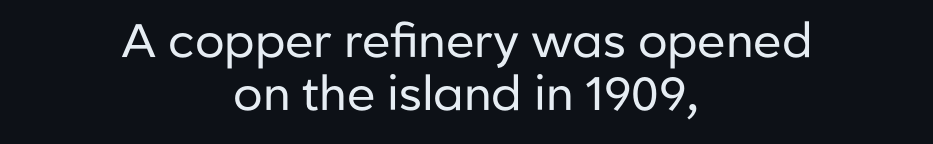
Q: Is the text bold? A: No.
Q: Is the text italic (slanted)? A: No, it is upright.
Q: Is the typeface a serif or a sans-serif typeface? A: Sans-serif.
Q: Is the text underlined? A: No.
Q: How is the paragraph aligned? A: Centered.
Q: Is the spacing between letters normal or unusually wide? A: Normal.
Q: Is the spacing between lines tight, normal or loose? A: Tight.
Q: Width (condensed, normal, or wide)? A: Normal.
Q: Stroke contrast? A: Low.
Q: x-height? A: Medium.
Q: Monospaced? A: No.
